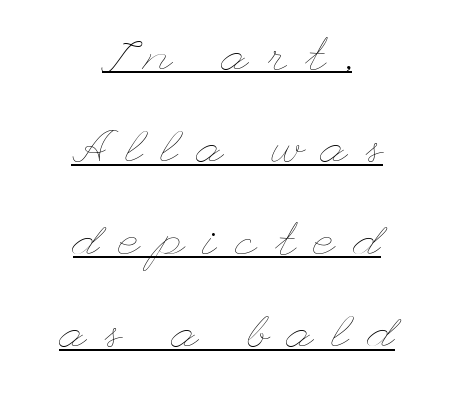
The image shows 46 px thin, wide type; set centered, loose line spacing (2.01x), unusually wide letter spacing (+0.41 em), underlined; low stroke contrast and a small x-height.
